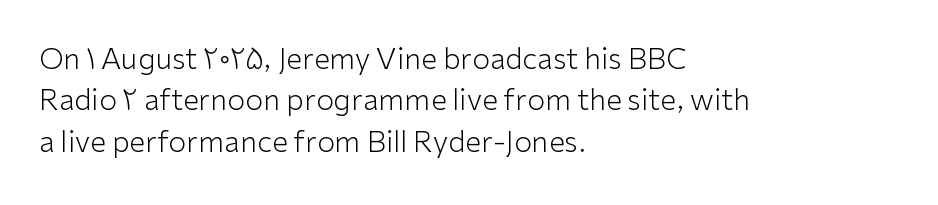
{"serif": "no", "italic": "no", "bold": "no", "weight": "light", "width": "normal", "stroke_contrast": "low", "x_height": "medium", "monospaced": "no", "underline": "no", "align": "left", "line_spacing": "normal", "line_spacing_ratio": 1.43, "letter_spacing": "normal", "letter_spacing_em": 0.0, "glyph_px": 29}
